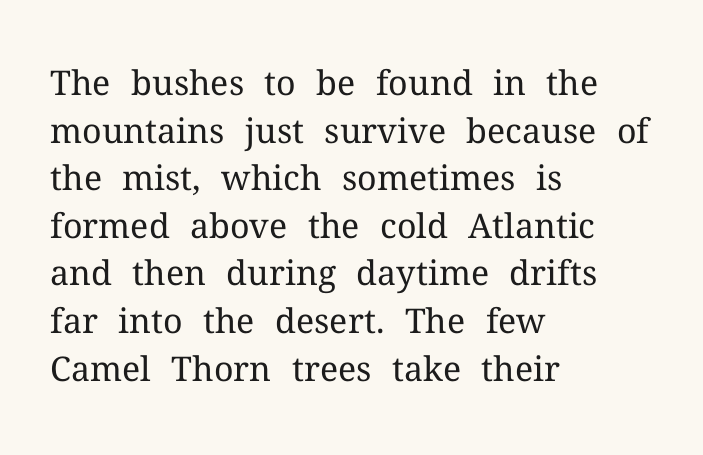
{"serif": "yes", "italic": "no", "bold": "no", "weight": "regular", "width": "normal", "stroke_contrast": "medium", "x_height": "medium", "monospaced": "no", "underline": "no", "align": "left", "line_spacing": "normal", "line_spacing_ratio": 1.4, "letter_spacing": "normal", "letter_spacing_em": 0.0, "glyph_px": 34}
